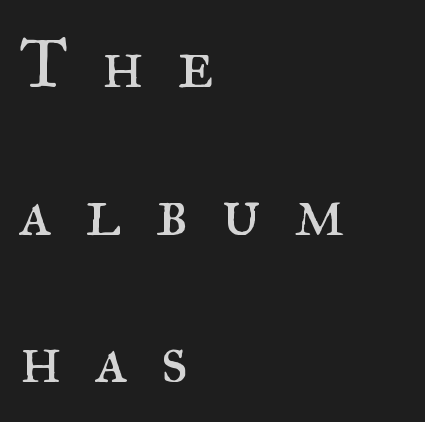
If you drew a line through each stem, it would be perfectly vertical. A typesetter would call this proportional, since set widths differ per character. Stems and bowls with no extra thickness — not bold. Type without underlining. Airy leading.
